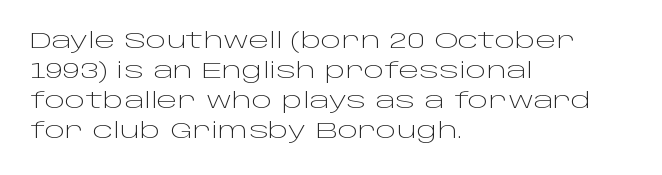
The image shows 22 px text type, upright; set left-aligned, normal line spacing (1.37x), normal letter spacing, not underlined.
